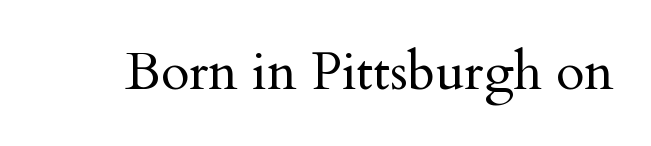
A typesetter would call this proportional, since set widths differ per character. You can tell it's not italic because the verticals are truly vertical. Bare-footed words on every line. The typeface has the unassuming heft of standard copy or less. The characters display serif detailing at their extremities.
